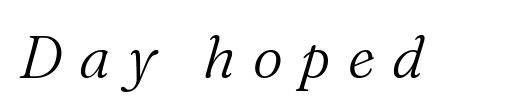
{"serif": "yes", "italic": "yes", "lean": "right", "slant_degrees": 16, "bold": "no", "weight": "light", "width": "normal", "stroke_contrast": "medium", "x_height": "medium", "monospaced": "no", "underline": "no", "letter_spacing": "wide", "letter_spacing_em": 0.29, "glyph_px": 59}
